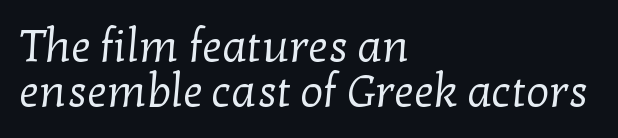
Beneath every word, the page is bare. The typeface has the unassuming heft of standard copy or less. Is the block centered? No — it sits flush against the left margin. Letter spacing: default. Is there much room between lines? No — they nearly touch. Typographically, this falls in the serif category.
